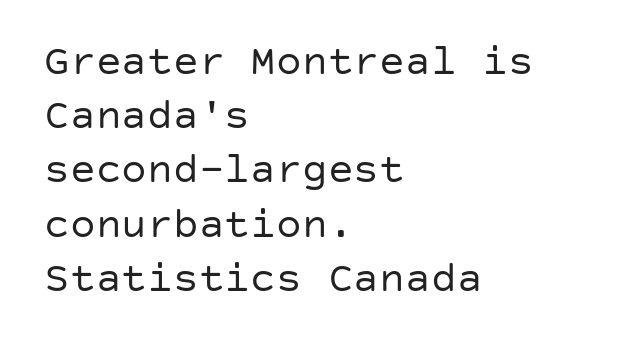
Q: Is the text bold? A: No.
Q: Is the text italic (slanted)? A: No, it is upright.
Q: Is the typeface a serif or a sans-serif typeface? A: Sans-serif.
Q: Is the text underlined? A: No.
Q: How is the paragraph aligned? A: Left-aligned.
Q: Is the spacing between letters normal or unusually wide? A: Normal.
Q: Is the spacing between lines tight, normal or loose? A: Normal.
Q: Width (condensed, normal, or wide)? A: Normal.
Q: Stroke contrast? A: Low.
Q: x-height? A: Large.
